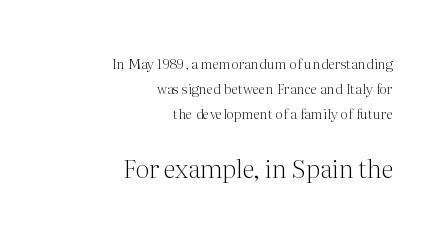
Q: Is the text bold? A: No.
Q: Is the text italic (slanted)? A: No, it is upright.
Q: Is the text underlined? A: No.
Q: How is the paragraph aligned? A: Right-aligned.
Q: Is the spacing between letters normal or unusually wide? A: Normal.
Q: Which block of text is set in a larger size, the first (top) or the second (bottom)? A: The second (bottom) one.
